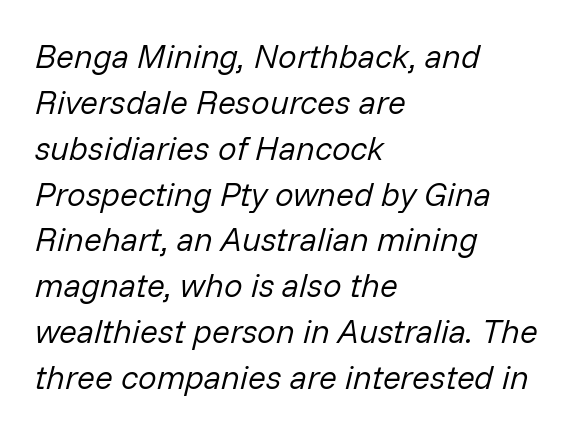
The paragraph has a hard left edge and a soft right edge. Beneath every word, the page is bare. The axis of the letterforms is tilted away from vertical. Stems here are at most as thick as an everyday book face.
